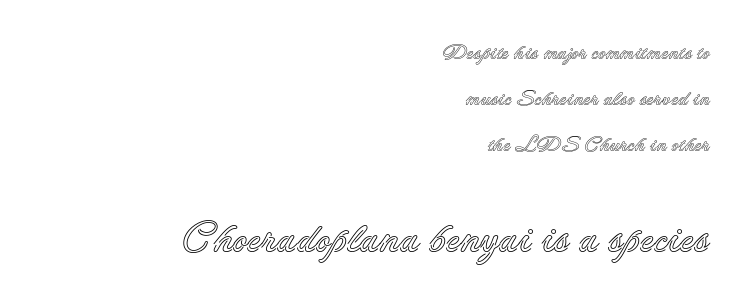
The image shows 42 px text type; set right-aligned, loose line spacing (2.18x), normal letter spacing, not underlined; the second (bottom) block is 2.0x larger; a small x-height.
